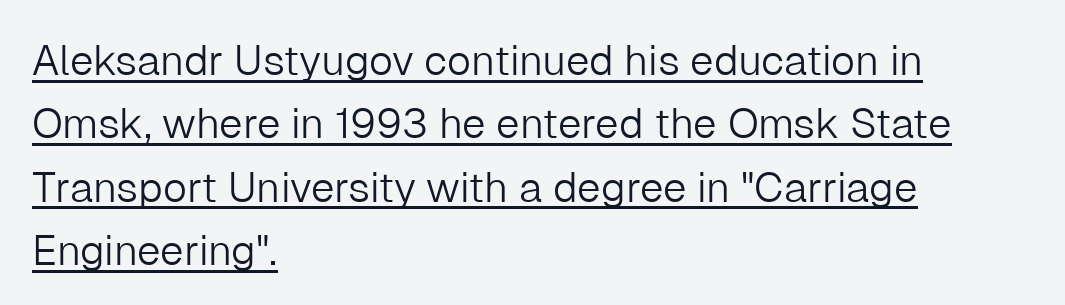
{"serif": "no", "italic": "no", "bold": "no", "weight": "light", "width": "normal", "stroke_contrast": "low", "x_height": "medium", "monospaced": "no", "underline": "yes", "align": "left", "line_spacing": "normal", "line_spacing_ratio": 1.51, "letter_spacing": "normal", "letter_spacing_em": 0.0, "glyph_px": 42}
